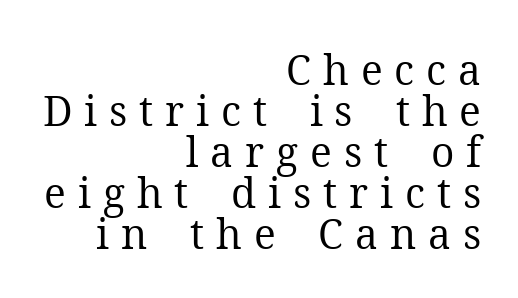
Q: Is the text bold? A: No.
Q: Is the text italic (slanted)? A: No, it is upright.
Q: Is the typeface a serif or a sans-serif typeface? A: Serif.
Q: Is the text underlined? A: No.
Q: How is the paragraph aligned? A: Right-aligned.
Q: Is the spacing between letters normal or unusually wide? A: Unusually wide.
Q: Is the spacing between lines tight, normal or loose? A: Tight.
Q: Width (condensed, normal, or wide)? A: Normal.
Q: Stroke contrast? A: Medium.
Q: x-height? A: Medium.
Q: Monospaced? A: No.
